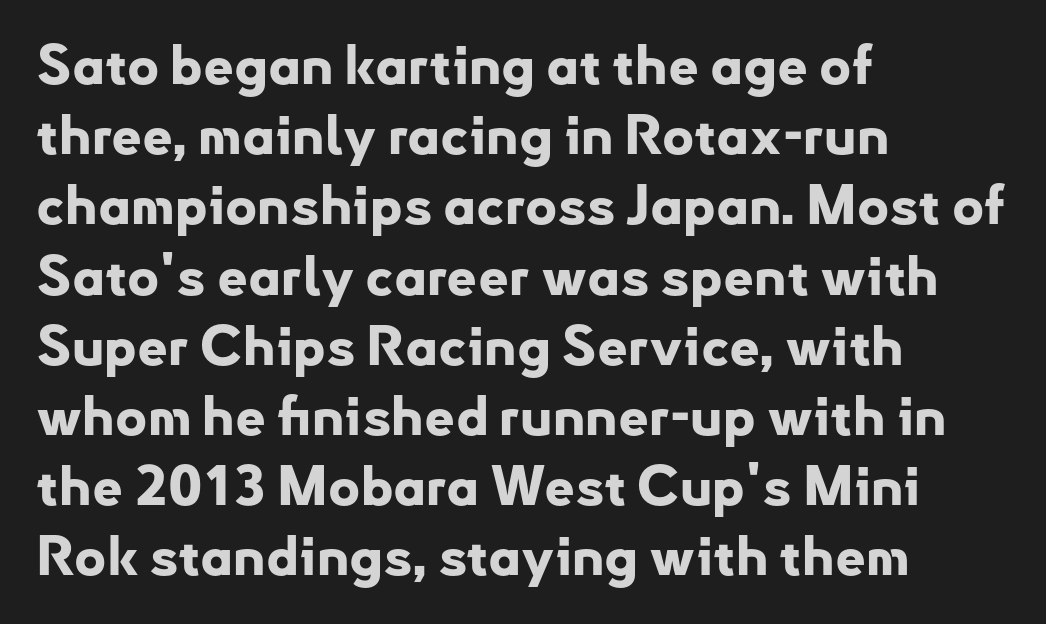
Rule under the text: the space is simply empty. A student would call this left alignment; a typographer would say flush left, rag right. These lines are rendered in a variable-pitch font. Nothing sits at the stroke ends, so this counts as sans-serif.
